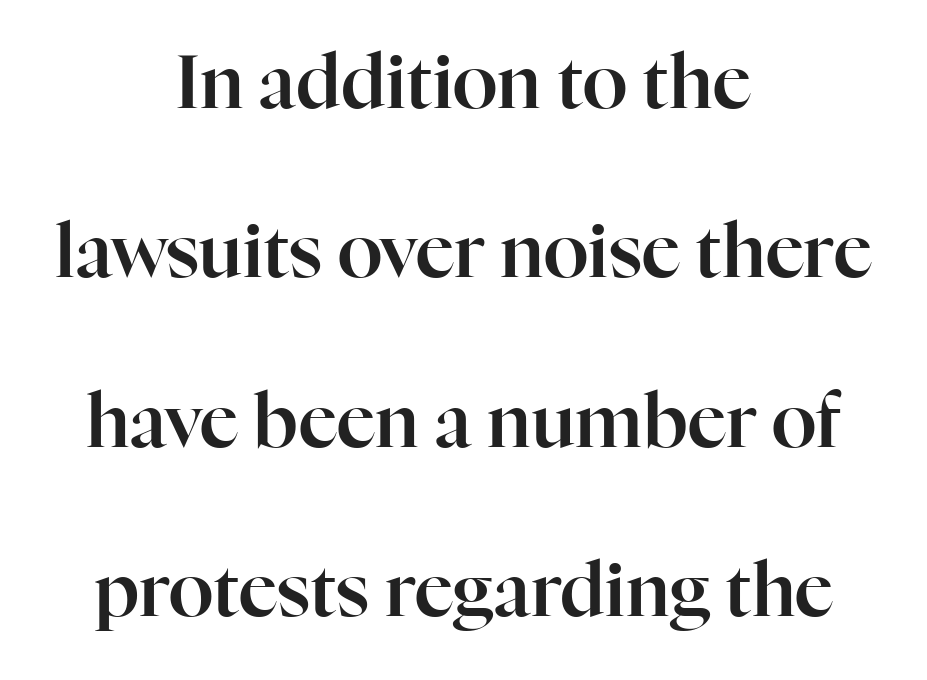
Q: Is the text italic (slanted)? A: No, it is upright.
Q: Is the typeface a serif or a sans-serif typeface? A: Serif.
Q: Is the text underlined? A: No.
Q: How is the paragraph aligned? A: Centered.
Q: Is the spacing between letters normal or unusually wide? A: Normal.
Q: Is the spacing between lines tight, normal or loose? A: Loose.
Q: Width (condensed, normal, or wide)? A: Normal.
Q: Stroke contrast? A: High.
Q: x-height? A: Medium.
Q: Monospaced? A: No.
